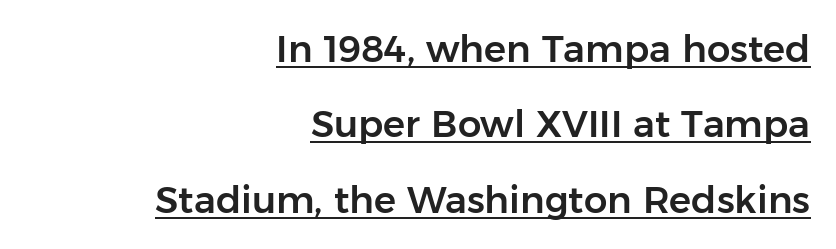
Each line ends at the same right margin while the left side varies. A sans-serif font was chosen for this passage. Underlining? Definitely there. The gaps between neighbouring characters are ordinary and unremarkable.
